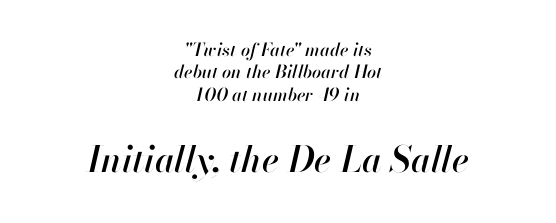
The image shows 36 px text type, italic (leaning right); set centered, normal line spacing (1.25x), normal letter spacing, not underlined; the second (bottom) block is 2.0x larger; high stroke contrast and a small x-height.
